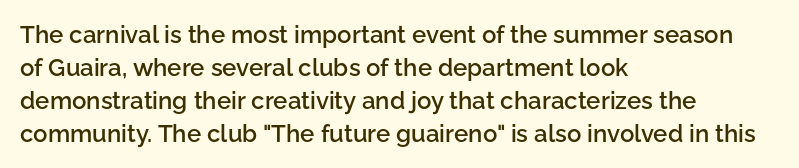
{"italic": "no", "bold": "semi", "underline": "no", "align": "left", "line_spacing": "normal", "line_spacing_ratio": 1.37, "letter_spacing": "normal", "letter_spacing_em": 0.0, "glyph_px": 24}
